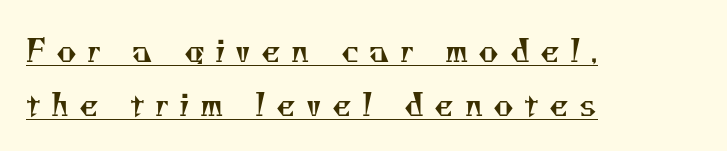
{"serif": "yes", "bold": "no", "weight": "regular", "width": "normal", "stroke_contrast": "medium", "x_height": "small", "monospaced": "no", "underline": "yes", "align": "left", "line_spacing_ratio": 1.73, "letter_spacing": "wide", "letter_spacing_em": 0.33, "glyph_px": 31}
